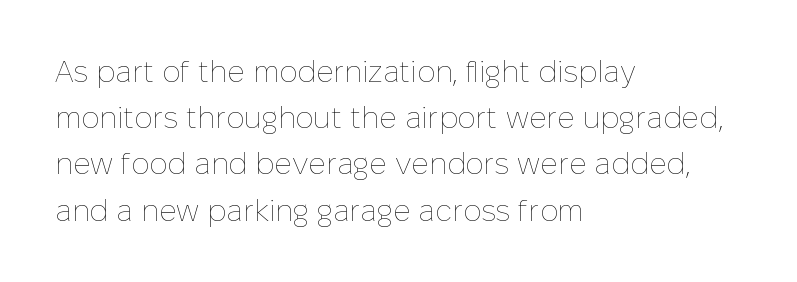
The image shows 30 px thin type, upright; set left-aligned, normal line spacing (1.54x), normal letter spacing, not underlined; low stroke contrast and a medium x-height.
